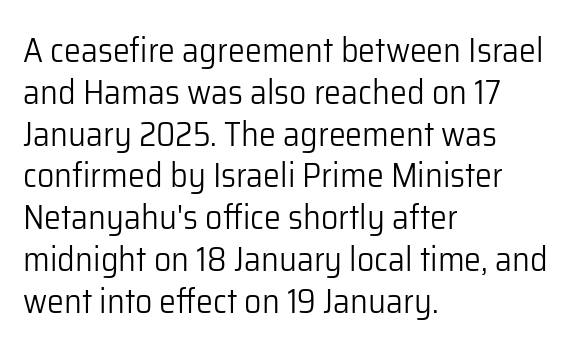
The image shows 34 px light sans-serif type, upright; set left-aligned, line spacing 1.23x, normal letter spacing, not underlined; low stroke contrast and a medium x-height.
